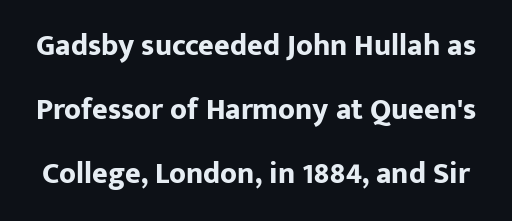
The image shows 30 px bold sans-serif type, upright; set loose line spacing (2.14x), normal letter spacing, not underlined; low stroke contrast and a medium x-height.
